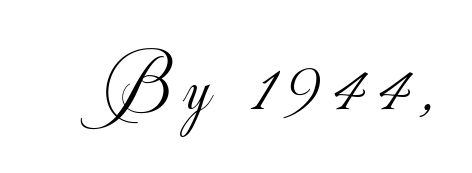
Q: Is the text bold? A: No.
Q: Is the text italic (slanted)? A: Yes.
Q: Is the typeface a serif or a sans-serif typeface? A: Sans-serif.
Q: Is the text underlined? A: No.
Q: Width (condensed, normal, or wide)? A: Normal.
Q: Stroke contrast? A: Low.
Q: x-height? A: Small.
Q: Monospaced? A: No.
